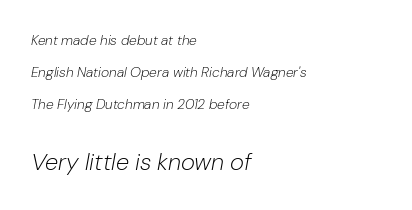
Q: Is the text bold? A: No.
Q: Is the text italic (slanted)? A: Yes, it leans right by about 10 degrees.
Q: Is the text underlined? A: No.
Q: How is the paragraph aligned? A: Left-aligned.
Q: Is the spacing between letters normal or unusually wide? A: Normal.
Q: Is the spacing between lines tight, normal or loose? A: Loose.
Q: Which block of text is set in a larger size, the first (top) or the second (bottom)? A: The second (bottom) one.
